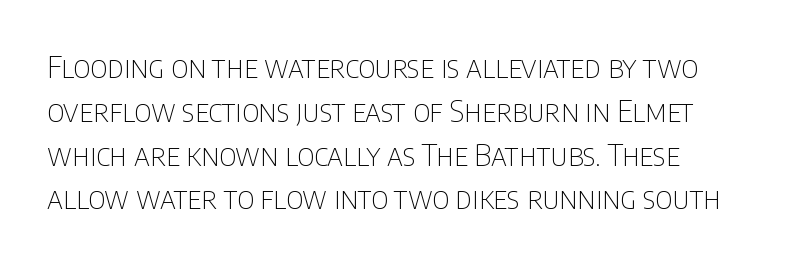
The image shows 30 px thin, condensed sans-serif type, upright; set normal line spacing (1.46x), normal letter spacing, not underlined; low stroke contrast and a large x-height.
